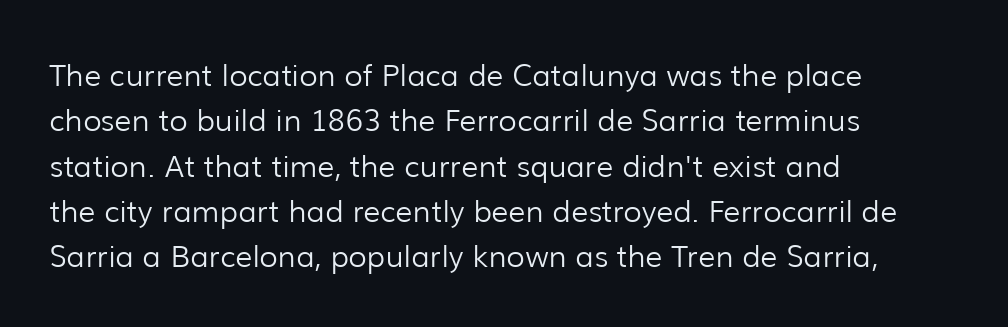
Q: Is the text bold? A: No.
Q: Is the text italic (slanted)? A: No, it is upright.
Q: Is the typeface a serif or a sans-serif typeface? A: Sans-serif.
Q: Is the text underlined? A: No.
Q: How is the paragraph aligned? A: Left-aligned.
Q: Is the spacing between letters normal or unusually wide? A: Normal.
Q: Is the spacing between lines tight, normal or loose? A: Normal.
Q: Width (condensed, normal, or wide)? A: Normal.
Q: Stroke contrast? A: Low.
Q: x-height? A: Medium.
Q: Monospaced? A: No.
